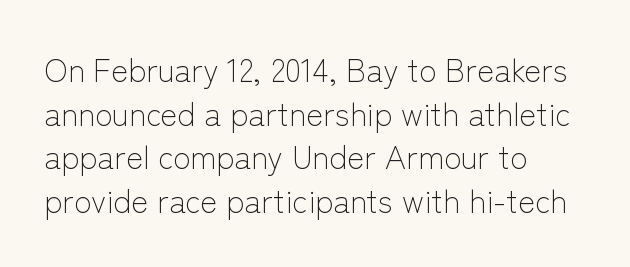
{"serif": "no", "italic": "no", "bold": "no", "weight": "light", "width": "normal", "stroke_contrast": "low", "x_height": "medium", "monospaced": "no", "underline": "no", "align": "left", "line_spacing": "normal", "line_spacing_ratio": 1.36, "letter_spacing": "normal", "letter_spacing_em": 0.0, "glyph_px": 32}
